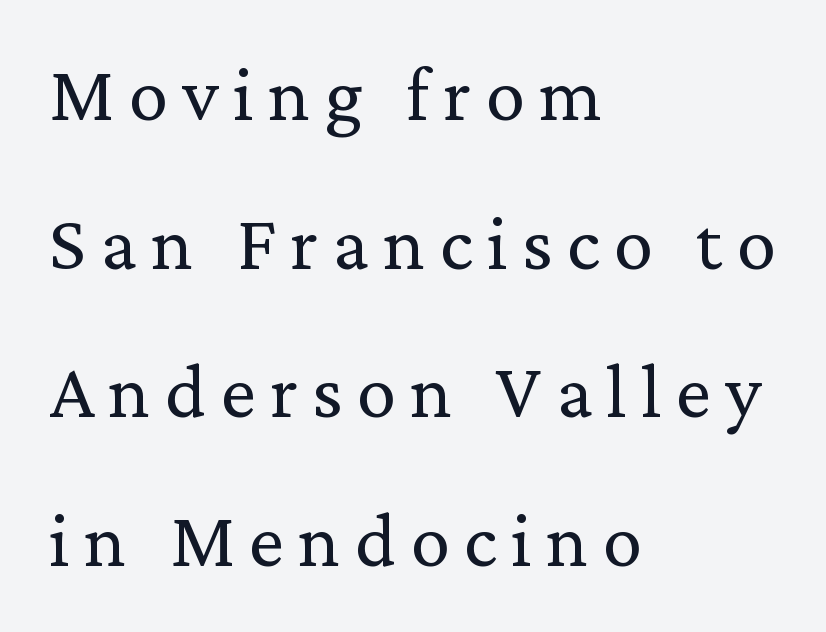
{"serif": "yes", "italic": "no", "bold": "no", "weight": "regular", "width": "normal", "stroke_contrast": "low", "x_height": "medium", "monospaced": "no", "underline": "no", "align": "left", "line_spacing_ratio": 1.88, "glyph_px": 79}
